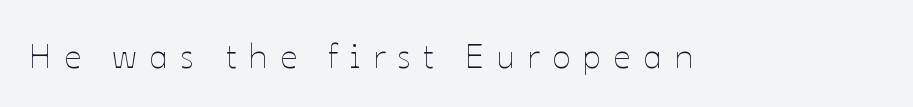
Q: Is the text bold? A: No.
Q: Is the text italic (slanted)? A: No, it is upright.
Q: Is the text underlined? A: No.
Q: Is the spacing between letters normal or unusually wide? A: Unusually wide.
Q: Width (condensed, normal, or wide)? A: Normal.
Q: Stroke contrast? A: Low.
Q: x-height? A: Medium.
Q: Monospaced? A: No.
